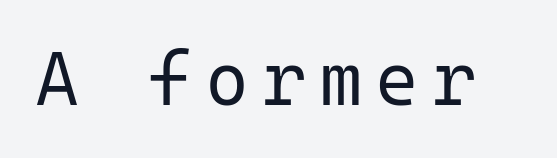
Q: Is the text bold? A: No.
Q: Is the text italic (slanted)? A: No, it is upright.
Q: Is the typeface a serif or a sans-serif typeface? A: Sans-serif.
Q: Is the text underlined? A: No.
Q: Width (condensed, normal, or wide)? A: Normal.
Q: Stroke contrast? A: Low.
Q: x-height? A: Medium.
Q: Monospaced? A: Yes.
